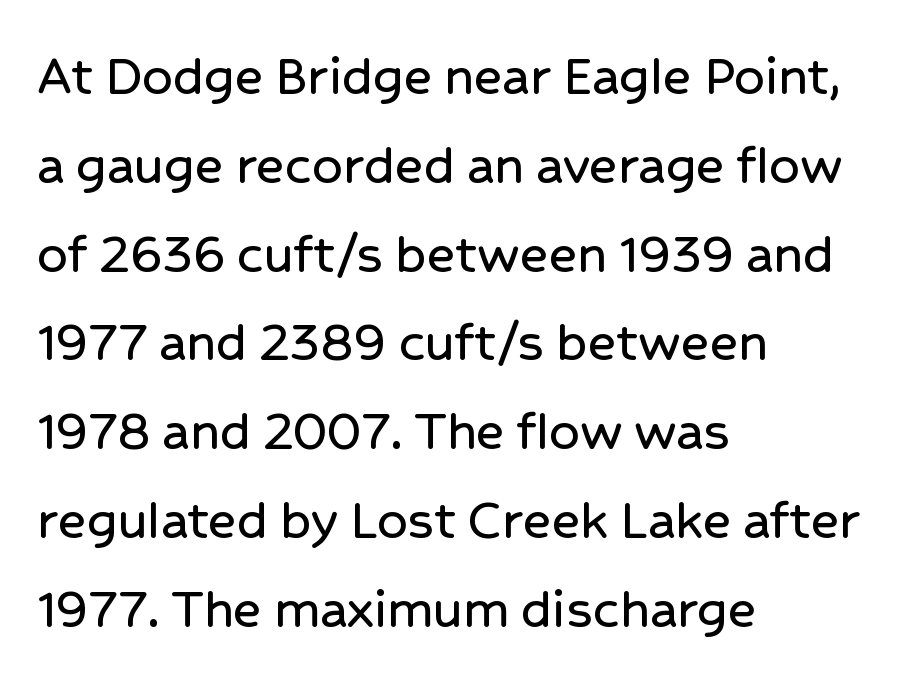
{"serif": "no", "italic": "no", "width": "normal", "stroke_contrast": "low", "x_height": "medium", "monospaced": "no", "underline": "no", "align": "left", "line_spacing": "normal", "line_spacing_ratio": 1.48, "letter_spacing": "normal", "letter_spacing_em": 0.0, "glyph_px": 60}
